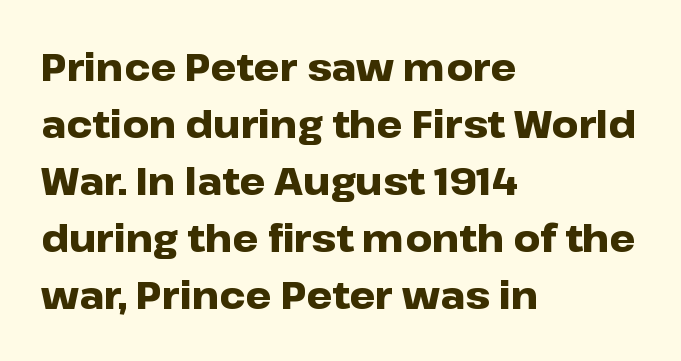
Q: Is the text bold? A: Yes.
Q: Is the text italic (slanted)? A: No, it is upright.
Q: Is the typeface a serif or a sans-serif typeface? A: Sans-serif.
Q: Is the text underlined? A: No.
Q: How is the paragraph aligned? A: Left-aligned.
Q: Is the spacing between letters normal or unusually wide? A: Normal.
Q: Is the spacing between lines tight, normal or loose? A: Normal.
Q: Width (condensed, normal, or wide)? A: Wide.
Q: Stroke contrast? A: Low.
Q: x-height? A: Medium.
Q: Monospaced? A: No.
